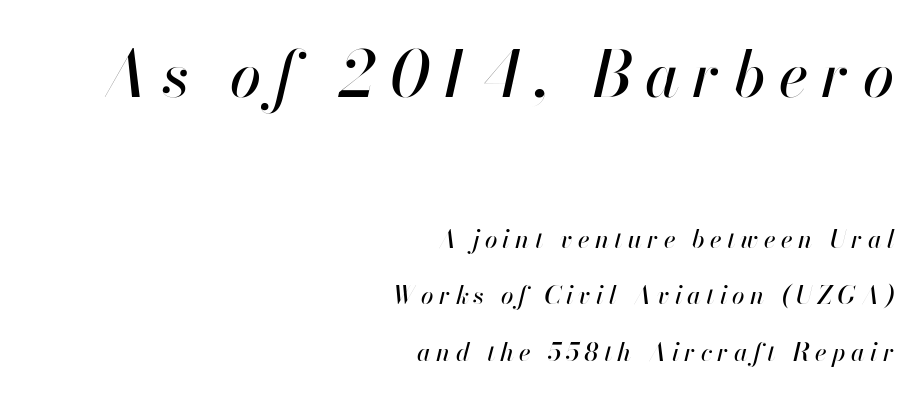
{"italic": "yes", "lean": "right", "slant_degrees": 13, "width": "normal", "stroke_contrast": "high", "x_height": "small", "monospaced": "no", "underline": "no", "align": "right", "line_spacing": "loose", "line_spacing_ratio": 2.26, "letter_spacing": "wide", "letter_spacing_em": 0.21, "larger_block": "first", "size_ratio": 2.52, "glyph_px": 63}
